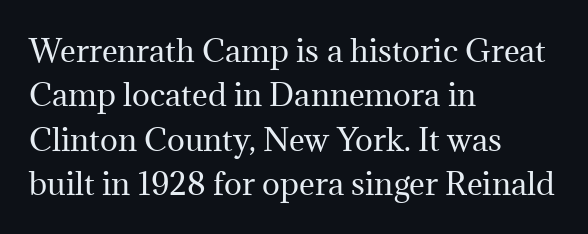
{"serif": "yes", "italic": "no", "bold": "no", "weight": "regular", "width": "normal", "stroke_contrast": "medium", "x_height": "medium", "monospaced": "no", "underline": "no", "align": "left", "line_spacing": "normal", "line_spacing_ratio": 1.48, "letter_spacing": "normal", "letter_spacing_em": 0.0, "glyph_px": 30}
